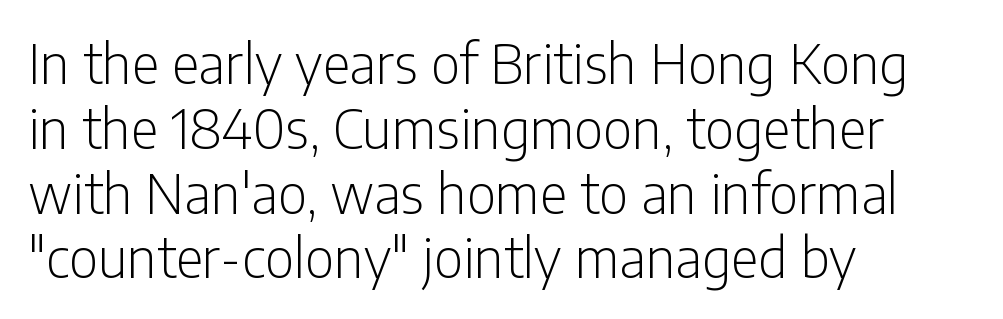
{"serif": "no", "italic": "no", "bold": "no", "weight": "light", "width": "condensed", "stroke_contrast": "low", "x_height": "medium", "monospaced": "no", "underline": "no", "align": "left", "line_spacing_ratio": 1.2, "letter_spacing": "normal", "letter_spacing_em": 0.0, "glyph_px": 54}
